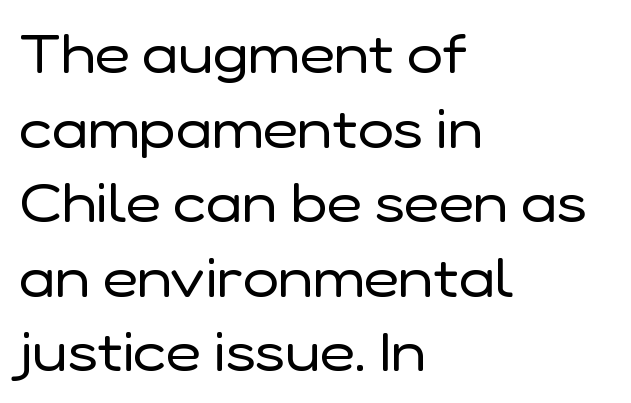
Q: Is the text bold? A: No.
Q: Is the text italic (slanted)? A: No, it is upright.
Q: Is the typeface a serif or a sans-serif typeface? A: Sans-serif.
Q: Is the text underlined? A: No.
Q: How is the paragraph aligned? A: Left-aligned.
Q: Is the spacing between letters normal or unusually wide? A: Normal.
Q: Is the spacing between lines tight, normal or loose? A: Normal.
Q: Width (condensed, normal, or wide)? A: Normal.
Q: Stroke contrast? A: Low.
Q: x-height? A: Medium.
Q: Monospaced? A: No.
